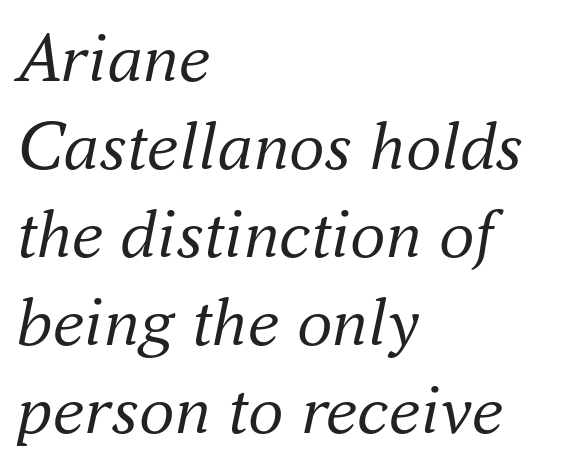
Does the copy run flush right? No — it runs flush left. Check the space under the baseline: it is left empty. Here the designer chose a conventional face with non-uniform glyph widths. The designer went with a serif here, giving each stem small feet.
